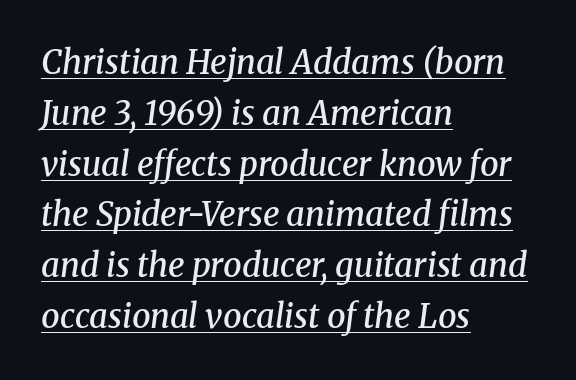
The text was rendered using a seriffed face with decorative stroke endings. Every character sits at an angle, as italics do. Layout note: lines flush left. Stems and bowls a touch heavier than normal — semibold. Do the characters align in a grid? No, the font is proportional.
